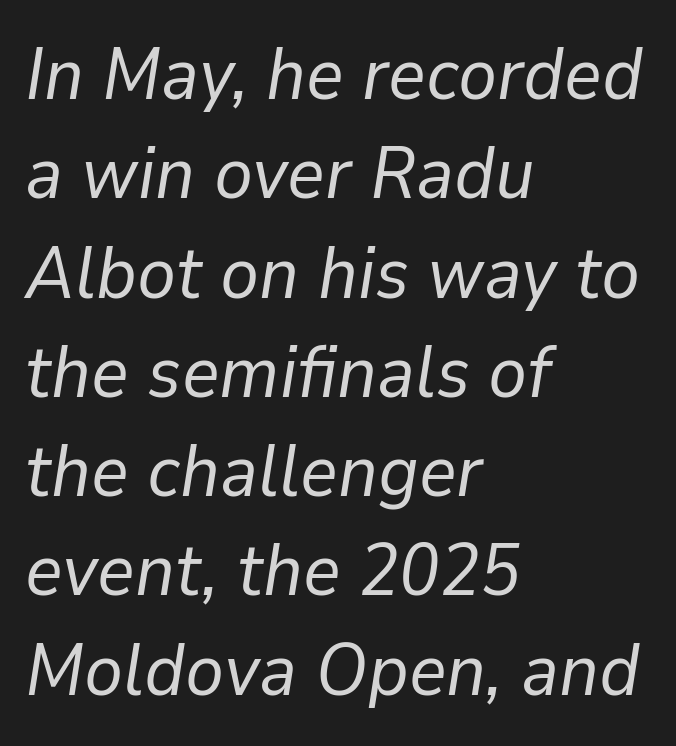
{"italic": "yes", "lean": "right", "slant_degrees": 9, "bold": "no", "weight": "regular", "width": "normal", "stroke_contrast": "low", "x_height": "medium", "monospaced": "no", "underline": "no", "align": "left", "line_spacing": "normal", "line_spacing_ratio": 1.36, "letter_spacing": "normal", "letter_spacing_em": 0.0, "glyph_px": 73}
